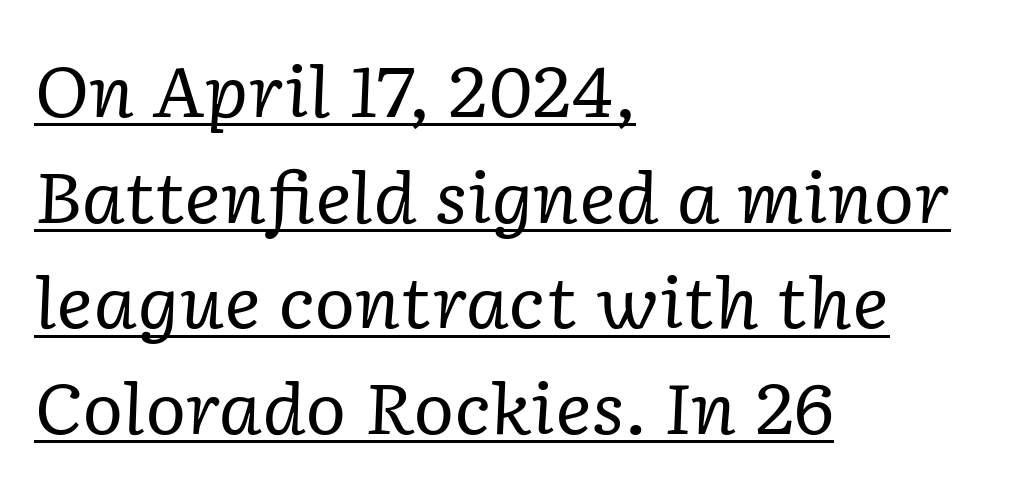
{"serif": "yes", "italic": "yes", "lean": "right", "slant_degrees": 2, "bold": "no", "weight": "regular", "width": "normal", "stroke_contrast": "low", "x_height": "medium", "monospaced": "no", "underline": "yes", "align": "left", "line_spacing": "normal", "line_spacing_ratio": 1.51, "letter_spacing": "normal", "letter_spacing_em": 0.0, "glyph_px": 70}
